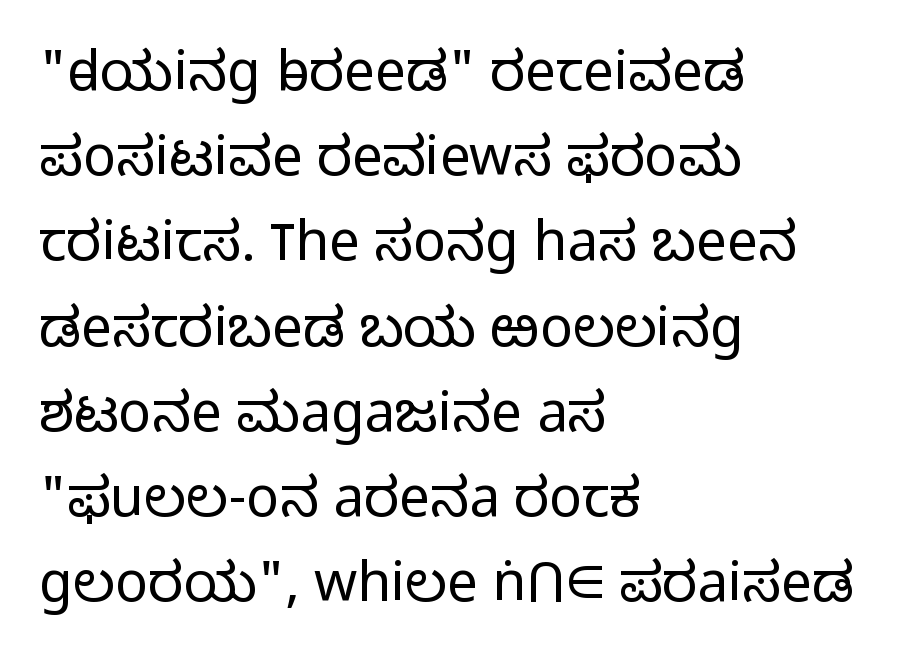
{"serif": "no", "italic": "no", "bold": "no", "weight": "light", "width": "normal", "stroke_contrast": "low", "x_height": "medium", "monospaced": "no", "underline": "no", "align": "left", "line_spacing": "normal", "line_spacing_ratio": 1.55, "letter_spacing": "normal", "letter_spacing_em": 0.0, "glyph_px": 55}
